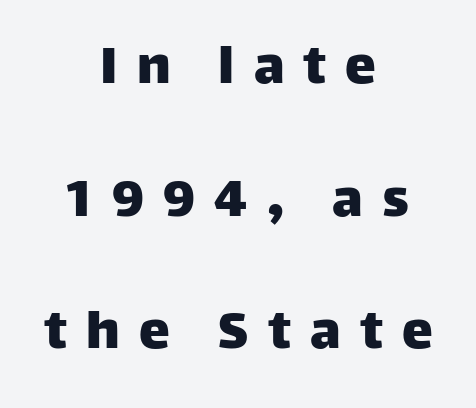
{"serif": "no", "italic": "no", "width": "normal", "stroke_contrast": "low", "x_height": "large", "monospaced": "no", "underline": "no", "align": "center", "line_spacing": "loose", "line_spacing_ratio": 2.14, "letter_spacing": "wide", "letter_spacing_em": 0.31, "glyph_px": 62}
